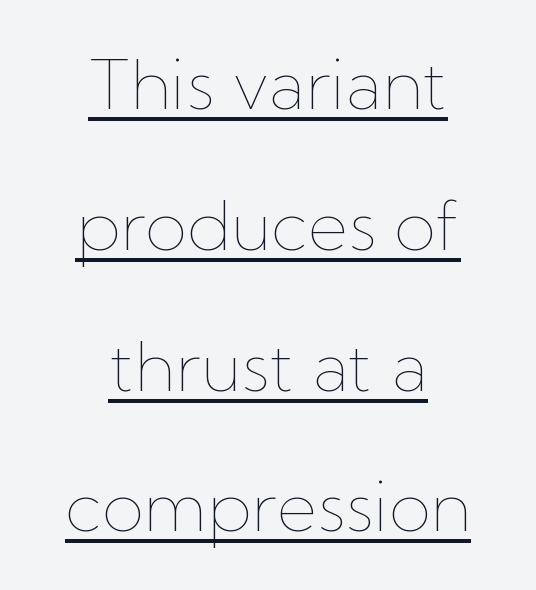
Q: Is the text bold? A: No.
Q: Is the text italic (slanted)? A: No, it is upright.
Q: Is the text underlined? A: Yes.
Q: How is the paragraph aligned? A: Centered.
Q: Is the spacing between letters normal or unusually wide? A: Normal.
Q: Is the spacing between lines tight, normal or loose? A: Loose.
Q: Width (condensed, normal, or wide)? A: Normal.
Q: Stroke contrast? A: Low.
Q: x-height? A: Medium.
Q: Monospaced? A: No.
